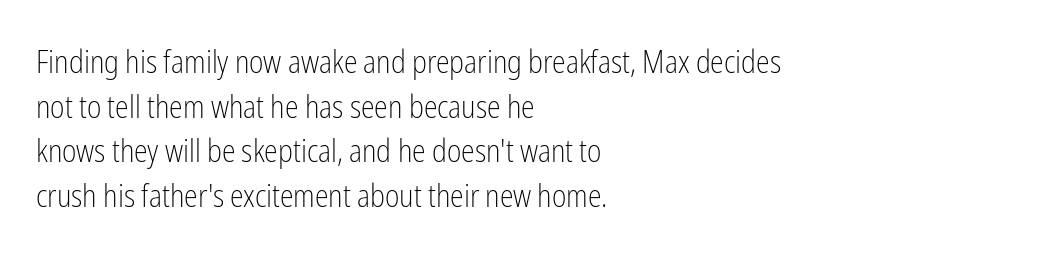
{"serif": "no", "italic": "no", "bold": "no", "weight": "light", "width": "condensed", "stroke_contrast": "low", "x_height": "medium", "monospaced": "no", "underline": "no", "align": "left", "line_spacing": "normal", "line_spacing_ratio": 1.44, "letter_spacing": "normal", "letter_spacing_em": 0.0, "glyph_px": 31}
